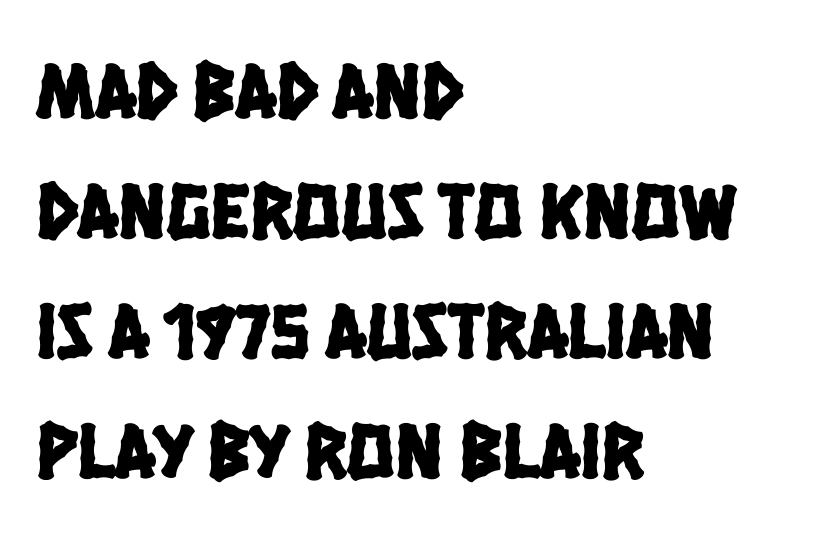
Q: Is the typeface a serif or a sans-serif typeface? A: Sans-serif.
Q: Is the text underlined? A: No.
Q: How is the paragraph aligned? A: Left-aligned.
Q: Is the spacing between letters normal or unusually wide? A: Normal.
Q: Is the spacing between lines tight, normal or loose? A: Normal.
Q: Width (condensed, normal, or wide)? A: Condensed.
Q: Stroke contrast? A: Low.
Q: x-height? A: Large.
Q: Monospaced? A: No.
